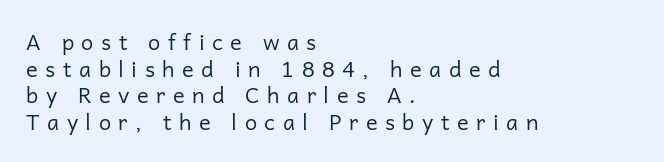
Q: Is the text bold? A: No.
Q: Is the text italic (slanted)? A: No, it is upright.
Q: Is the text underlined? A: No.
Q: How is the paragraph aligned? A: Left-aligned.
Q: Is the spacing between letters normal or unusually wide? A: Unusually wide.
